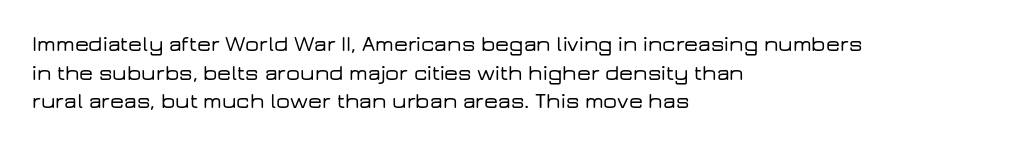
A normal amount of white space separates one row of letters from the next. Unmarked baselines from the first word to the last. These lines were composed using upright roman letters. Compared with typical body copy, the letter spacing here is the same. Line beginnings align vertically; line endings do not.
